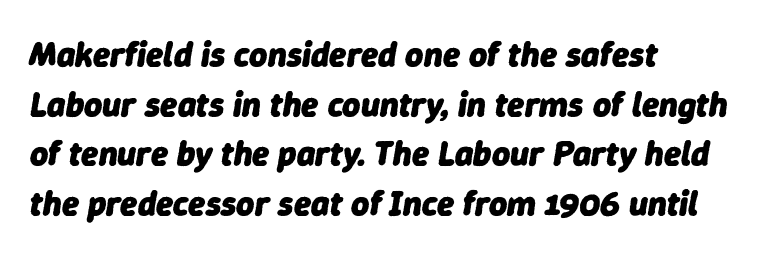
The letterforms sit shoulder to shoulder at normal distance. It's the slanting kind of type. I'd describe the lettering as bold — thick and assertive. Underline: absent. The vertical gap from one line to the next is medium. One-word summary of the alignment: left.
